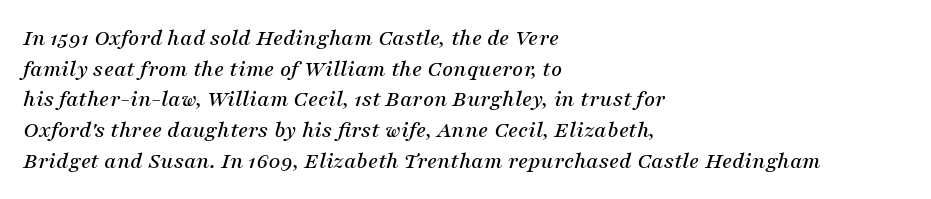
The image shows 24 px text type, italic (leaning right); set left-aligned, normal line spacing (1.28x), normal letter spacing, not underlined.
